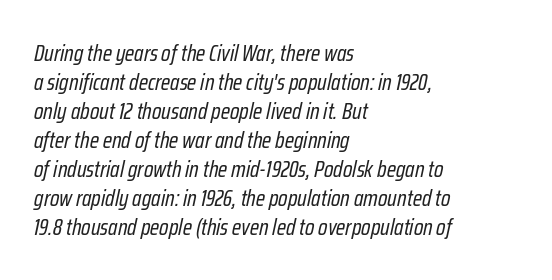
{"italic": "yes", "lean": "right", "slant_degrees": 12, "bold": "no", "underline": "no", "align": "left", "line_spacing": "normal", "line_spacing_ratio": 1.26, "letter_spacing": "normal", "letter_spacing_em": 0.0, "glyph_px": 23}
